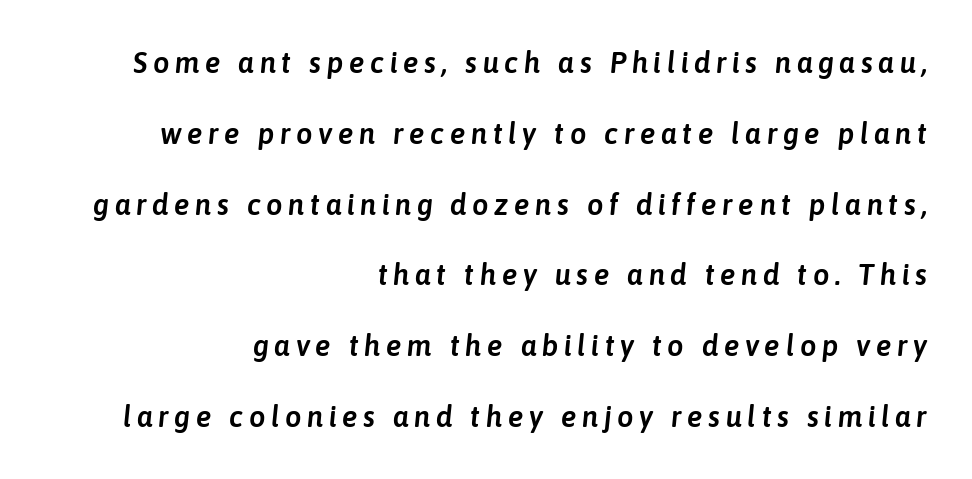
Q: Is the text italic (slanted)? A: Yes, it leans right by about 6 degrees.
Q: Is the text underlined? A: No.
Q: How is the paragraph aligned? A: Right-aligned.
Q: Is the spacing between lines tight, normal or loose? A: Loose.
Q: Width (condensed, normal, or wide)? A: Normal.
Q: Stroke contrast? A: Low.
Q: x-height? A: Medium.
Q: Monospaced? A: No.
